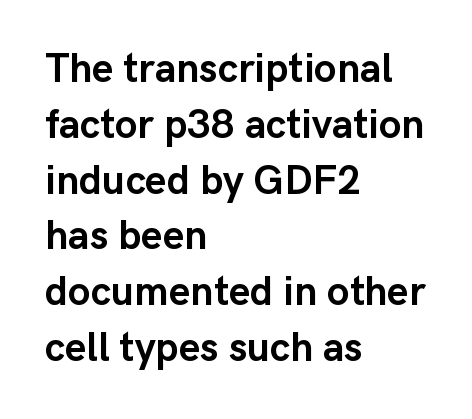
{"serif": "no", "italic": "no", "bold": "yes", "weight": "semibold", "width": "normal", "stroke_contrast": "low", "x_height": "medium", "monospaced": "no", "underline": "no", "align": "left", "line_spacing": "normal", "line_spacing_ratio": 1.36, "letter_spacing": "normal", "letter_spacing_em": 0.0, "glyph_px": 41}
